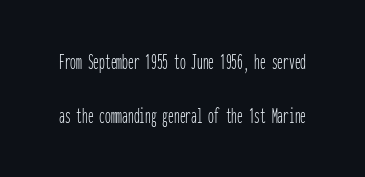
{"italic": "no", "bold": "no", "underline": "no", "line_spacing": "loose", "line_spacing_ratio": 2.33, "letter_spacing": "normal", "letter_spacing_em": 0.0, "glyph_px": 23}
